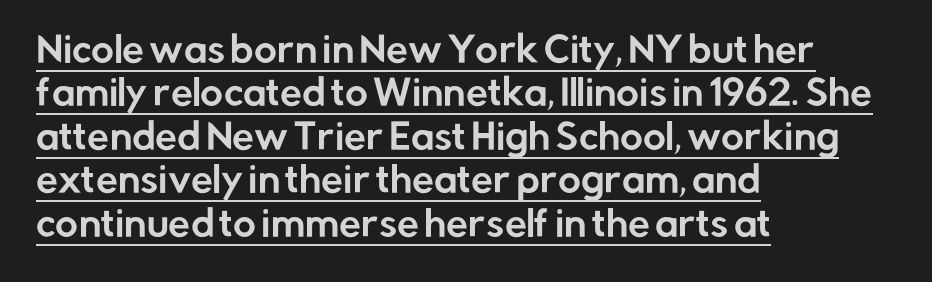
Left-aligned paragraph, ragged on the right. The tracking reads as untouched default to a designer's eye. The rendering uses natural spacing where letterforms have individual widths. These lines are composed in type without serifs. The letters stand straight up with perfectly vertical stems. Each line of the rendering has a horizontal stroke beneath the glyphs.
